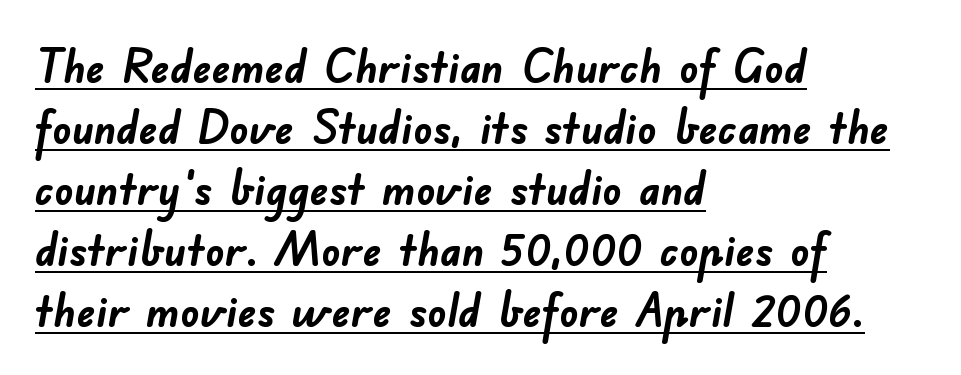
What decoration does the sample have? An underline. The letterforms sit shoulder to shoulder at normal distance. Left-aligned paragraph, ragged on the right. A typesetter would call this proportional, since set widths differ per character. How would I describe the line gaps? Plain and ordinary. Typographic density is high because the face is bold.
